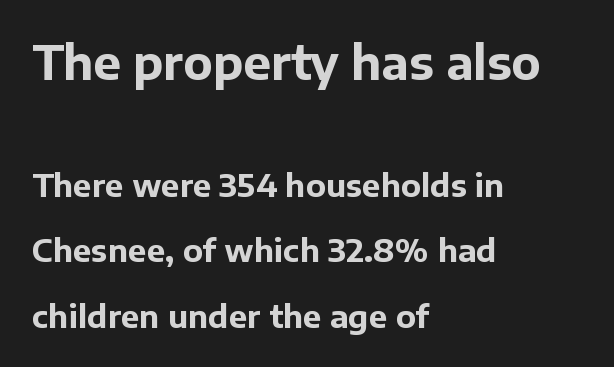
{"serif": "no", "italic": "no", "bold": "yes", "weight": "bold", "width": "normal", "stroke_contrast": "low", "x_height": "medium", "monospaced": "no", "underline": "no", "align": "left", "line_spacing": "loose", "line_spacing_ratio": 2.1, "letter_spacing": "normal", "letter_spacing_em": 0.0, "larger_block": "first", "size_ratio": 1.48, "glyph_px": 46}
